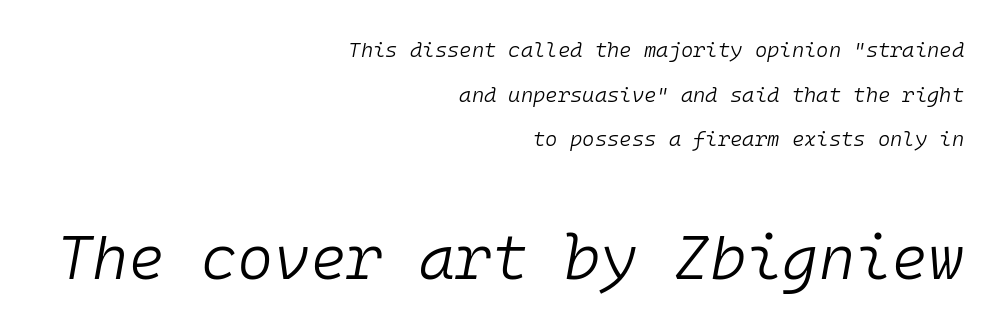
Two sizes are in play, and the larger belongs to the second block. No chunkiness to these letters — they're not bold. Looking at the ascenders, they clearly lean. Nothing unusual about the tracking: characters are spaced as the font intends. The rendering uses typewriter-style spacing with identical character cells. These lines are set flush right with a ragged left edge.
